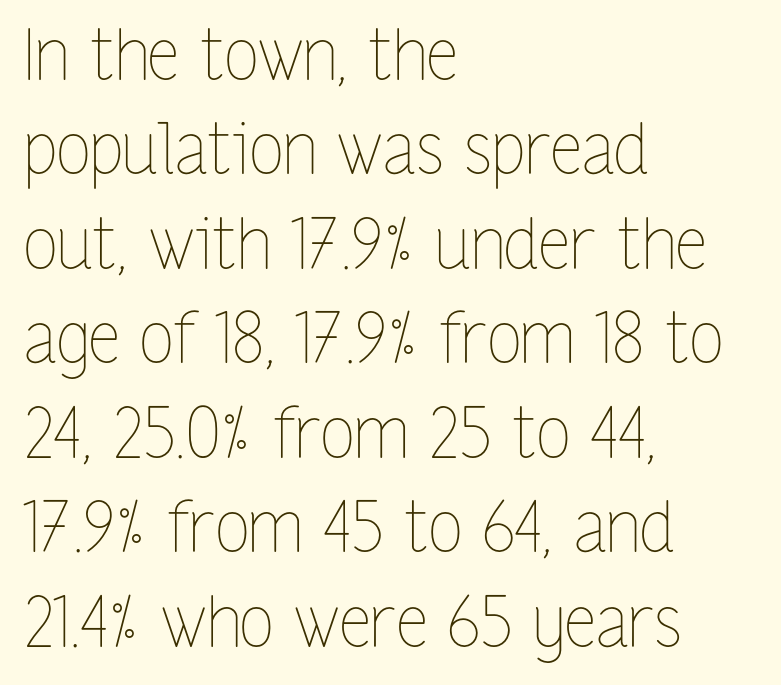
Inter-character spacing is left at the font's built-in metrics. Compared with a centered layout, this one pins lines to the left instead. Plain, unruled lines of type. Is the stroke heavy? The answer is a plain regular-or-lighter. It's the straight-up-and-down kind of type. Is this a fixed-width face? No — the glyphs have proportional, varying widths.
